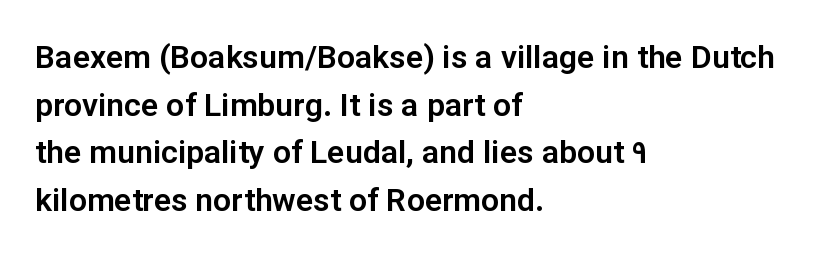
{"serif": "no", "italic": "no", "width": "normal", "stroke_contrast": "low", "x_height": "medium", "monospaced": "no", "underline": "no", "align": "left", "line_spacing": "normal", "line_spacing_ratio": 1.49, "letter_spacing": "normal", "letter_spacing_em": 0.0, "glyph_px": 32}
